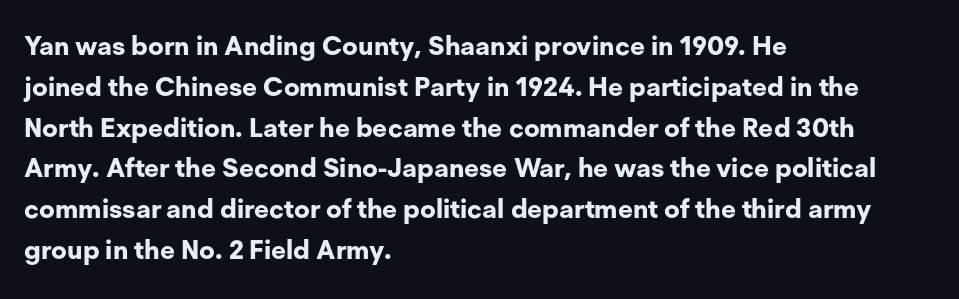
Q: Is the text bold? A: Yes.
Q: Is the text italic (slanted)? A: No, it is upright.
Q: Is the text underlined? A: No.
Q: How is the paragraph aligned? A: Left-aligned.
Q: Is the spacing between letters normal or unusually wide? A: Normal.
Q: Is the spacing between lines tight, normal or loose? A: Normal.
